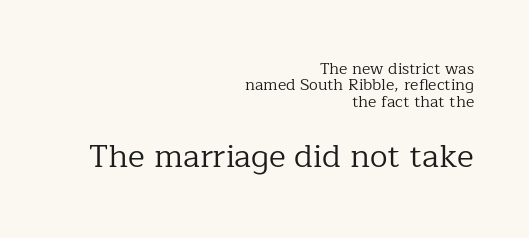
The image shows 32 px regular-weight serif type, upright; set right-aligned, tight line spacing (1.02x), normal letter spacing, not underlined; the second (bottom) block is 2.0x larger; low stroke contrast and a medium x-height.
